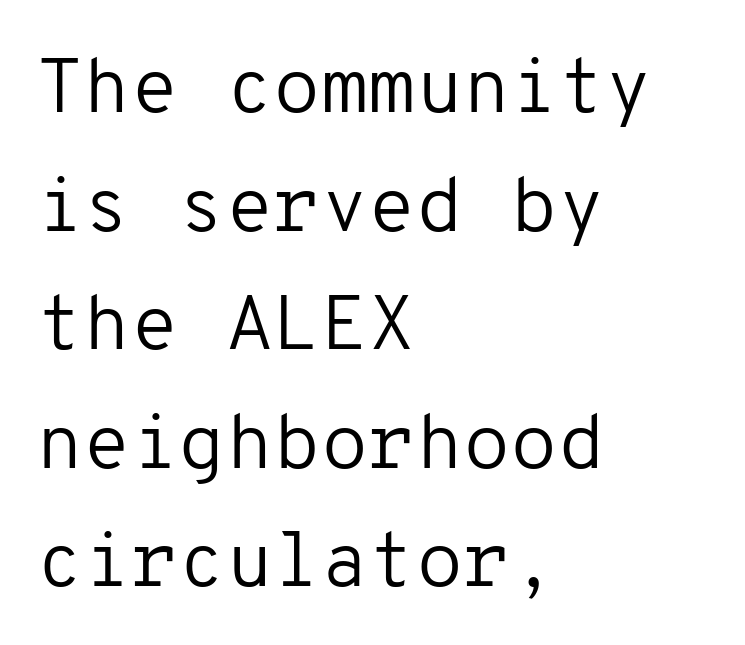
Q: Is the text bold? A: No.
Q: Is the text italic (slanted)? A: No, it is upright.
Q: Is the typeface a serif or a sans-serif typeface? A: Sans-serif.
Q: Is the text underlined? A: No.
Q: How is the paragraph aligned? A: Left-aligned.
Q: Is the spacing between letters normal or unusually wide? A: Normal.
Q: Is the spacing between lines tight, normal or loose? A: Normal.
Q: Width (condensed, normal, or wide)? A: Normal.
Q: Stroke contrast? A: Low.
Q: x-height? A: Medium.
Q: Monospaced? A: Yes.
